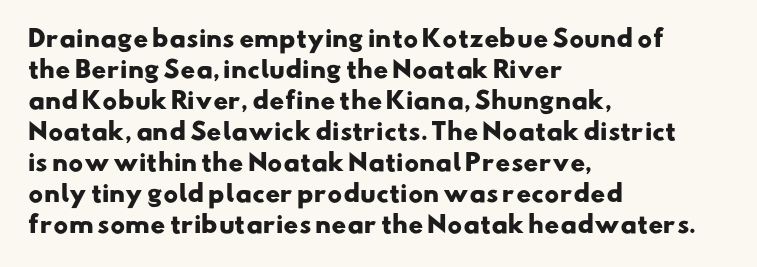
{"bold": "yes", "underline": "no", "align": "left", "line_spacing": "normal", "line_spacing_ratio": 1.35, "letter_spacing": "normal", "letter_spacing_em": 0.0, "glyph_px": 23}
